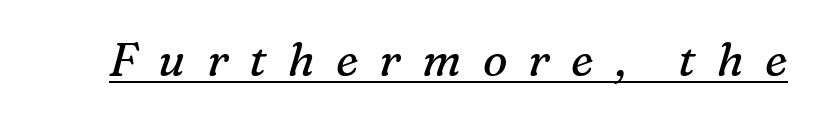
The tracking jumps out immediately: characters are airy and widely separated. Weight: in the light-to-regular range. The passage shown is underscored from start to finish. Do the characters align in a grid? No, the font is proportional.
